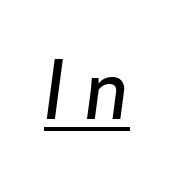
{"serif": "no", "width": "normal", "stroke_contrast": "low", "x_height": "medium", "monospaced": "no", "underline": "yes", "letter_spacing": "wide", "letter_spacing_em": 0.29, "glyph_px": 78}
